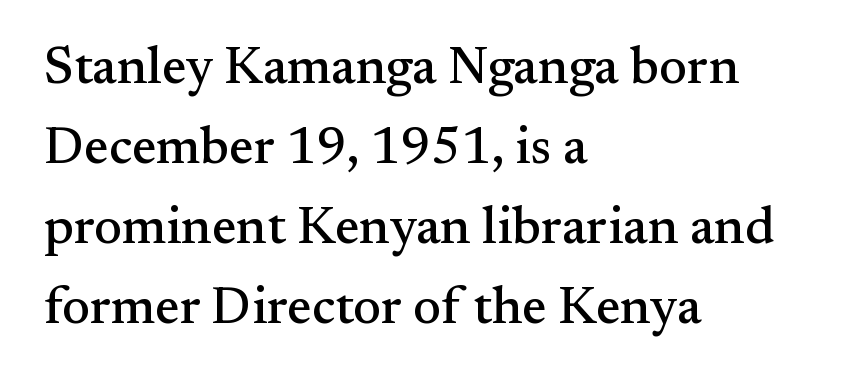
Q: Is the text italic (slanted)? A: No, it is upright.
Q: Is the typeface a serif or a sans-serif typeface? A: Serif.
Q: Is the text underlined? A: No.
Q: How is the paragraph aligned? A: Left-aligned.
Q: Is the spacing between letters normal or unusually wide? A: Normal.
Q: Is the spacing between lines tight, normal or loose? A: Normal.
Q: Width (condensed, normal, or wide)? A: Normal.
Q: Stroke contrast? A: Medium.
Q: x-height? A: Small.
Q: Monospaced? A: No.
